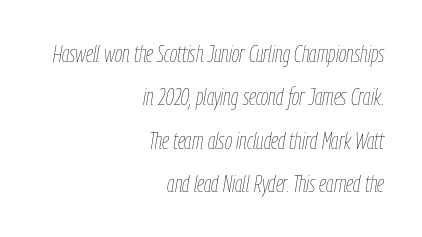
{"italic": "yes", "lean": "right", "slant_degrees": 9, "bold": "no", "underline": "no", "align": "right", "line_spacing_ratio": 1.81, "letter_spacing": "normal", "letter_spacing_em": 0.0, "glyph_px": 24}
